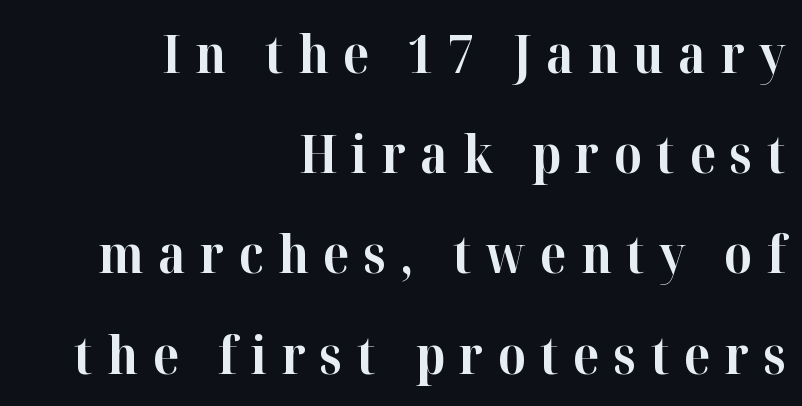
Each letter's strokes conclude with small projecting serifs. The lettering stays uniformly vertical, giving the passage a roman look. No word sits above an underline. The face used here is rendered with a markedly widened letterfit. The face used here has the dense, thick strokes of a bold. Horizontally, the lines are justified to the trailing edge only.
